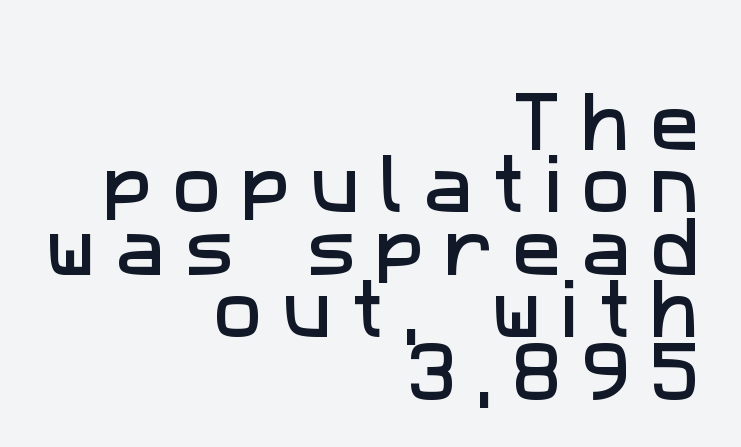
Q: Is the typeface a serif or a sans-serif typeface? A: Sans-serif.
Q: Is the text underlined? A: No.
Q: How is the paragraph aligned? A: Right-aligned.
Q: Is the spacing between letters normal or unusually wide? A: Unusually wide.
Q: Is the spacing between lines tight, normal or loose? A: Tight.
Q: Width (condensed, normal, or wide)? A: Normal.
Q: Stroke contrast? A: Low.
Q: x-height? A: Medium.
Q: Monospaced? A: No.
